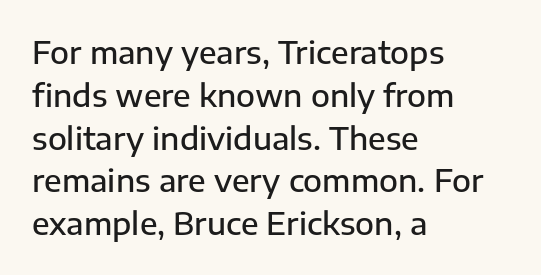
{"serif": "no", "italic": "no", "bold": "semi", "weight": "semibold", "width": "normal", "stroke_contrast": "low", "x_height": "medium", "monospaced": "no", "underline": "no", "align": "left", "line_spacing": "normal", "line_spacing_ratio": 1.38, "letter_spacing": "normal", "letter_spacing_em": 0.0, "glyph_px": 31}
